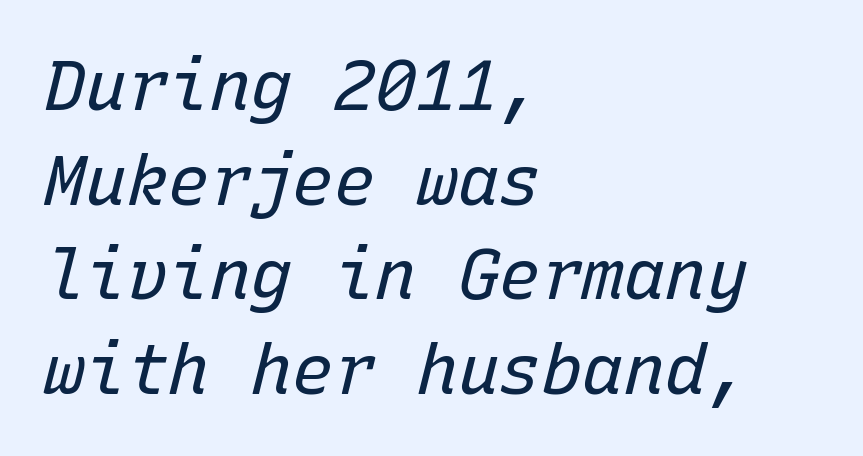
{"italic": "yes", "lean": "right", "slant_degrees": 15, "bold": "no", "weight": "regular", "width": "normal", "stroke_contrast": "low", "x_height": "medium", "monospaced": "yes", "underline": "no", "align": "left", "line_spacing": "normal", "line_spacing_ratio": 1.37, "letter_spacing": "normal", "letter_spacing_em": 0.0, "glyph_px": 69}
